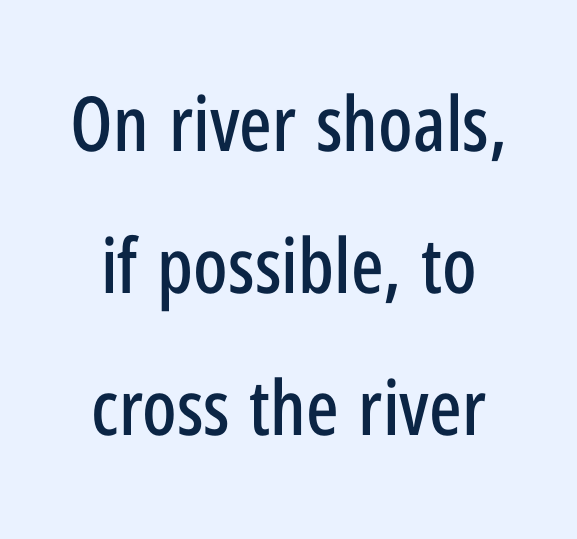
The image shows 76 px condensed sans-serif type, upright; set centered, line spacing 1.87x, normal letter spacing, not underlined; low stroke contrast and a medium x-height.
